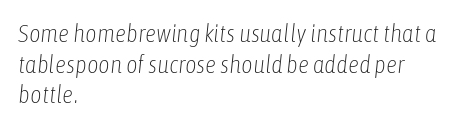
Unbolded letterforms with no extra heft. Tracking value appears to be zero — textbook default spacing. The zone under the glyphs is completely vacant. A typesetter would mark this as italic.
